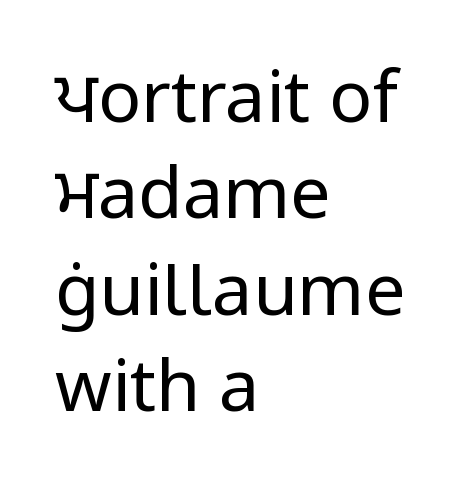
{"serif": "no", "italic": "no", "bold": "no", "weight": "regular", "width": "normal", "stroke_contrast": "low", "x_height": "medium", "monospaced": "no", "underline": "no", "align": "left", "line_spacing": "normal", "line_spacing_ratio": 1.34, "letter_spacing": "normal", "letter_spacing_em": 0.0, "glyph_px": 72}
